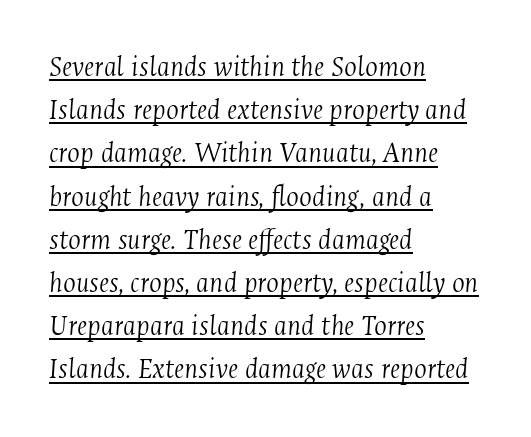
To sum up the face: it has serifs. The lines are quadded left. The face used here has a pronounced slope to its letters. Students, observe: this is what conventionally led text looks like. These characters rest on top of a visible drawn line.
